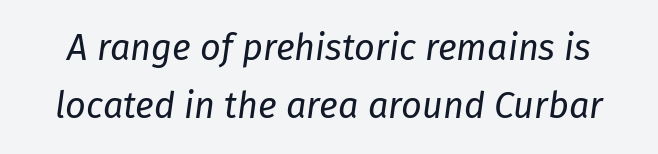
The image shows 36 px regular-weight type, italic (leaning right); set normal line spacing (1.61x), normal letter spacing, not underlined; low stroke contrast and a medium x-height.
